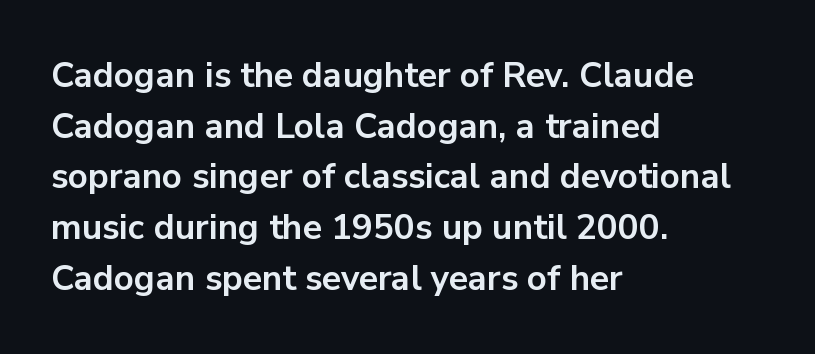
{"serif": "no", "italic": "no", "bold": "yes", "weight": "bold", "width": "normal", "stroke_contrast": "low", "x_height": "medium", "monospaced": "no", "underline": "no", "align": "left", "line_spacing": "normal", "line_spacing_ratio": 1.45, "letter_spacing": "normal", "letter_spacing_em": 0.0, "glyph_px": 35}
